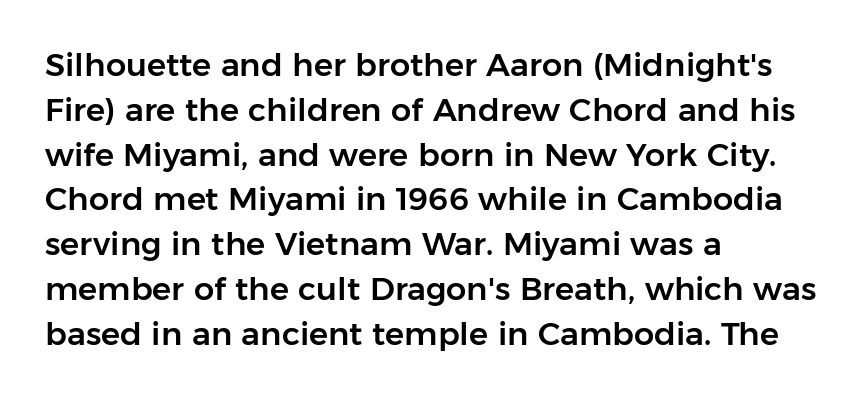
Proportional: the letters do not fall into vertical columns. Compared with typical paragraphs, the rows here are spaced about the same. The letters stand upright; this is a roman face. Notice how the passage keeps a crisp vertical edge on the left only. Inter-character spacing is left at the font's built-in metrics. The rendering shows plain stroke endings on the letterforms — a sans-serif design.
